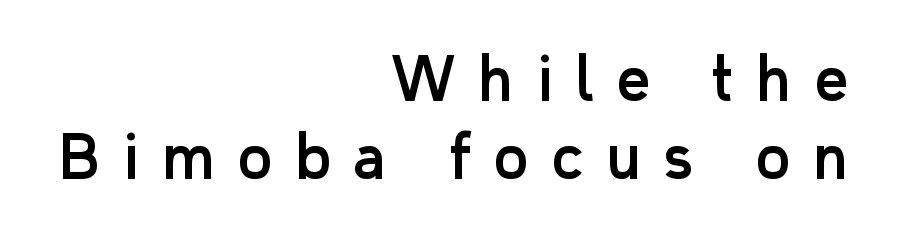
The image shows 58 px sans-serif type, upright; set right-aligned, normal line spacing (1.35x), unusually wide letter spacing (+0.4 em), not underlined; low stroke contrast and a medium x-height.
